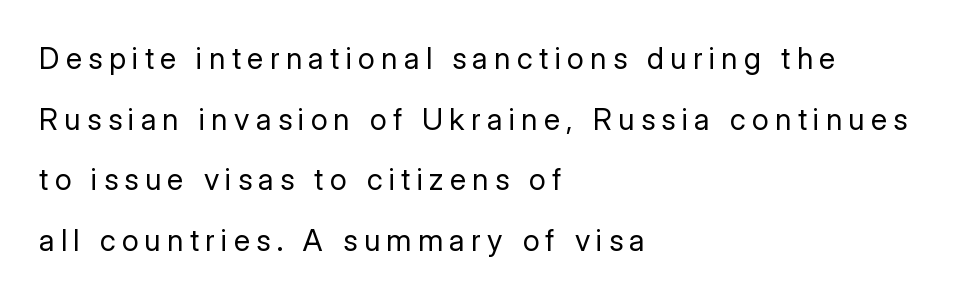
If you drew a ruler down the left edge, every line would touch it. Students, observe: this is what heavily led, spacious text looks like. Just letters on the line, the space beneath them empty. Character widths vary here, with narrow letters taking less room than wide ones. A roman cut, with each character standing at attention. Stem width sits at or under what a default text font uses.
